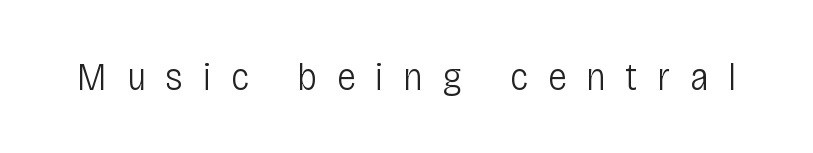
{"serif": "no", "italic": "no", "bold": "no", "weight": "light", "width": "condensed", "stroke_contrast": "low", "x_height": "large", "monospaced": "no", "underline": "no", "letter_spacing": "wide", "letter_spacing_em": 0.49, "glyph_px": 40}
